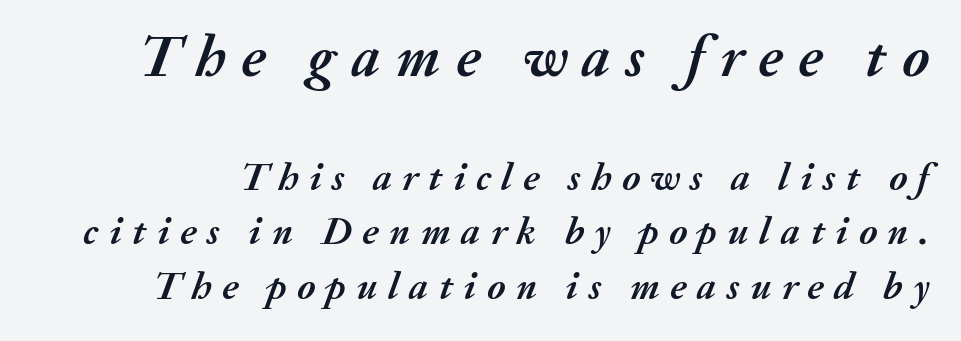
The letters advance in unequal steps, a hallmark of proportional type. Does the weight exceed regular? Yes, all the way to bold. Someone cranked the tracking dial way up on this one. These lines sit exactly where default settings would place them. The area under the type is left untouched. Slanted lettering throughout.
